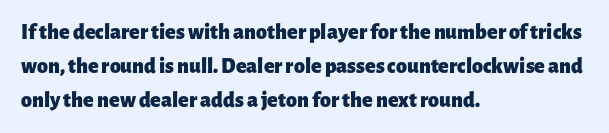
The image shows 22 px bold type, upright; set left-aligned, normal line spacing (1.54x), normal letter spacing, not underlined.
